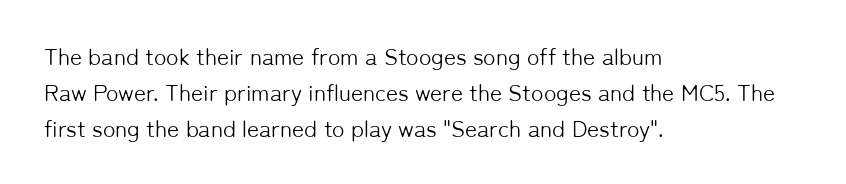
{"italic": "no", "bold": "no", "underline": "no", "align": "left", "line_spacing": "normal", "line_spacing_ratio": 1.56, "letter_spacing": "normal", "letter_spacing_em": 0.0, "glyph_px": 23}
